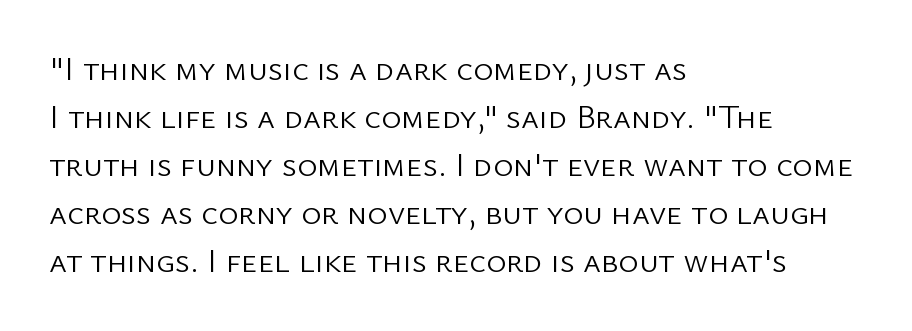
{"serif": "no", "italic": "no", "bold": "no", "weight": "light", "width": "normal", "stroke_contrast": "low", "x_height": "medium", "monospaced": "no", "underline": "no", "align": "left", "line_spacing": "normal", "line_spacing_ratio": 1.41, "letter_spacing": "normal", "letter_spacing_em": 0.0, "glyph_px": 34}
